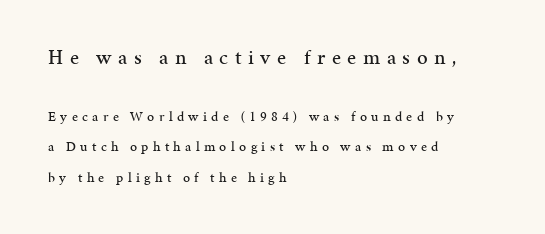
Q: Is the text italic (slanted)? A: No, it is upright.
Q: Is the text underlined? A: No.
Q: How is the paragraph aligned? A: Left-aligned.
Q: Is the spacing between letters normal or unusually wide? A: Unusually wide.
Q: Is the spacing between lines tight, normal or loose? A: Loose.
Q: Which block of text is set in a larger size, the first (top) or the second (bottom)? A: The first (top) one.
